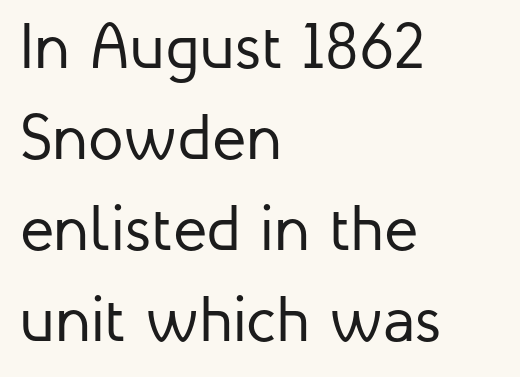
Q: Is the text bold? A: No.
Q: Is the text italic (slanted)? A: No, it is upright.
Q: Is the typeface a serif or a sans-serif typeface? A: Sans-serif.
Q: Is the text underlined? A: No.
Q: How is the paragraph aligned? A: Left-aligned.
Q: Is the spacing between letters normal or unusually wide? A: Normal.
Q: Is the spacing between lines tight, normal or loose? A: Normal.
Q: Width (condensed, normal, or wide)? A: Normal.
Q: Stroke contrast? A: Low.
Q: x-height? A: Medium.
Q: Monospaced? A: No.
